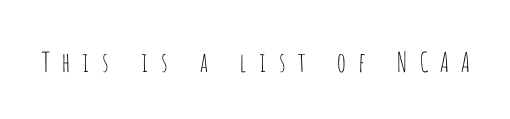
The image shows 27 px text type, upright; set unusually wide letter spacing (+0.39 em), not underlined.
